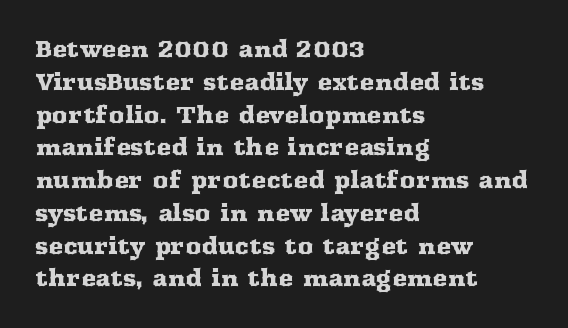
The image shows 22 px text type, upright; set left-aligned, normal line spacing (1.49x), normal letter spacing, not underlined.
